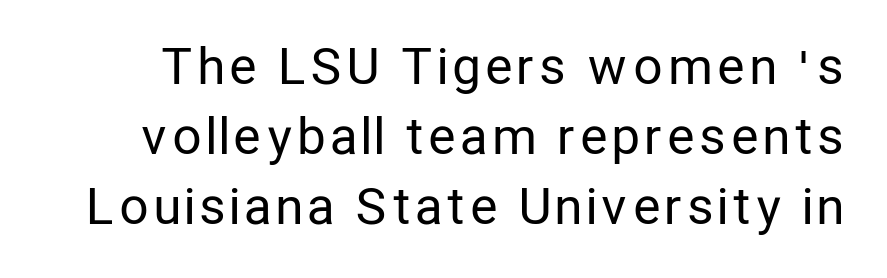
The image shows 50 px regular-weight, condensed sans-serif type, upright; set normal line spacing (1.4x), not underlined; low stroke contrast and a medium x-height.
